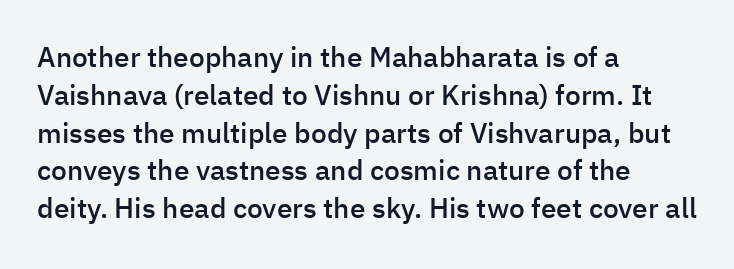
Rows of type keep a routine distance in the vertical direction. You could call the tracking neutral — neither tight nor loose. Leftover space on each line is placed entirely after the last word. Letterform terminals end flat and unadorned throughout the passage.
